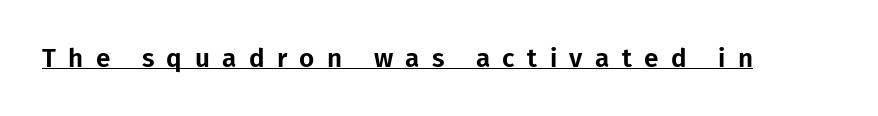
Ascenders rise straight up at ninety degrees. Does extra space separate the letters? Yes, quite a lot of it. Every word sits above its own underline.
